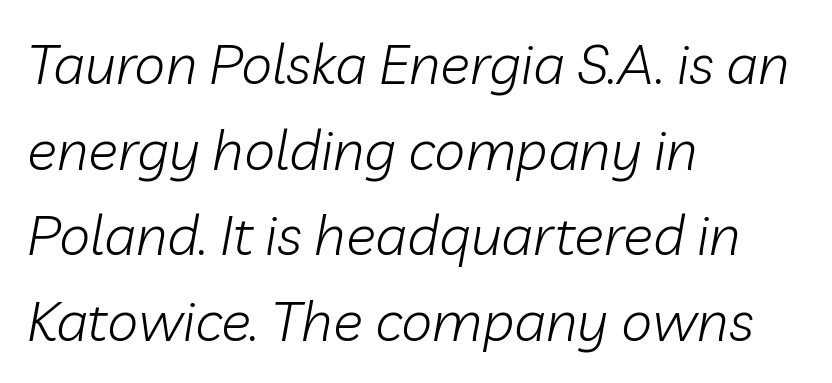
Q: Is the text bold? A: No.
Q: Is the text italic (slanted)? A: Yes, it leans right by about 10 degrees.
Q: Is the text underlined? A: No.
Q: How is the paragraph aligned? A: Left-aligned.
Q: Is the spacing between letters normal or unusually wide? A: Normal.
Q: Is the spacing between lines tight, normal or loose? A: Normal.
Q: Width (condensed, normal, or wide)? A: Normal.
Q: Stroke contrast? A: Low.
Q: x-height? A: Medium.
Q: Monospaced? A: No.
